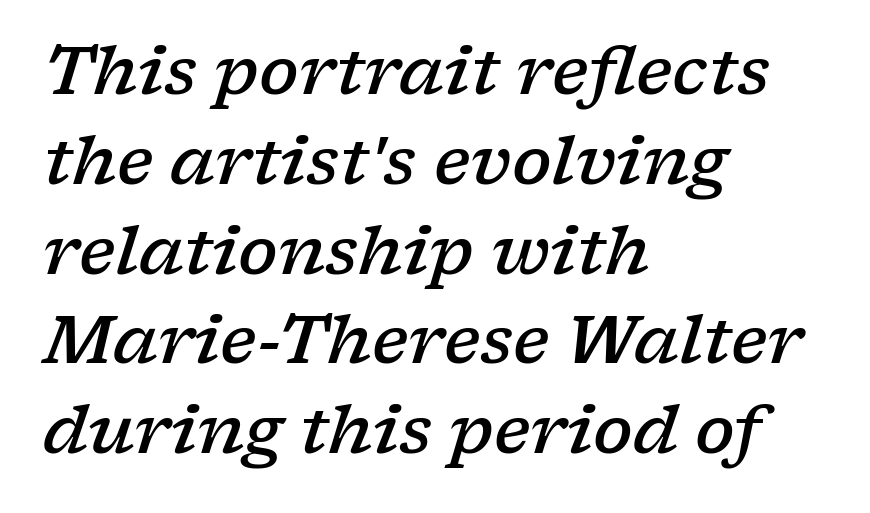
The image shows 66 px semibold, wide serif type, italic (leaning right); set left-aligned, normal line spacing (1.36x), normal letter spacing, not underlined; low stroke contrast and a medium x-height.
